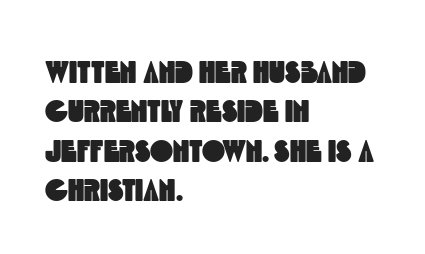
Q: Is the typeface a serif or a sans-serif typeface? A: Sans-serif.
Q: Is the text underlined? A: No.
Q: How is the paragraph aligned? A: Left-aligned.
Q: Is the spacing between letters normal or unusually wide? A: Normal.
Q: Is the spacing between lines tight, normal or loose? A: Normal.
Q: Width (condensed, normal, or wide)? A: Condensed.
Q: x-height? A: Large.
Q: Monospaced? A: No.
